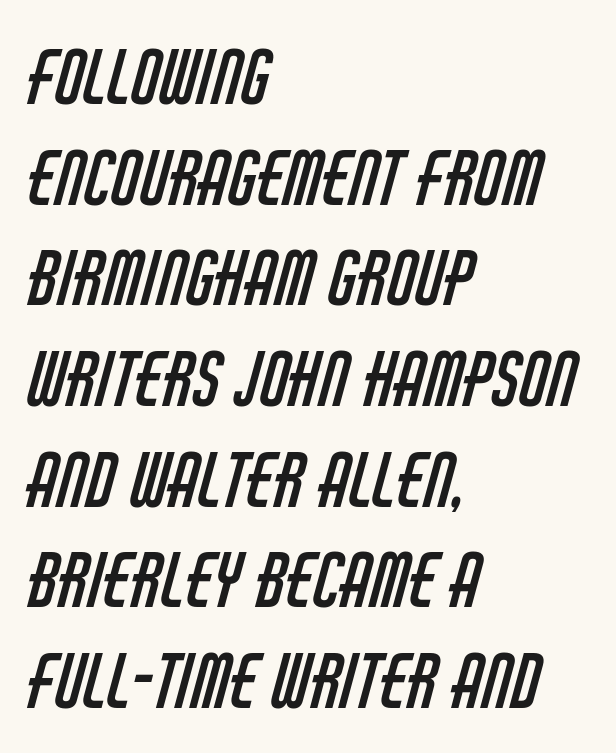
The image shows 74 px regular-weight, condensed sans-serif type; set left-aligned, normal line spacing (1.36x), normal letter spacing, not underlined; low stroke contrast and a large x-height.
